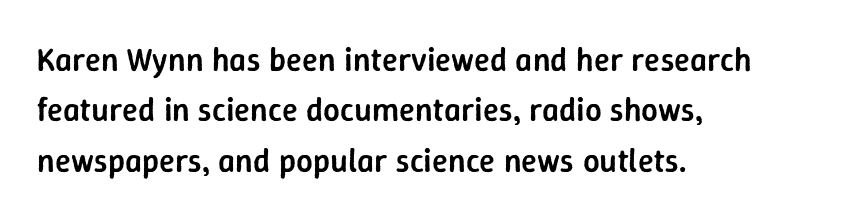
This is roman type, the default non-slanted kind. The lines sit at an ordinary, default distance from one another. A bit beefed up — I'd call it semibold rather than bold. Line starts are locked; line ends wander. What kind of face is this? One without serifs — a sans.
